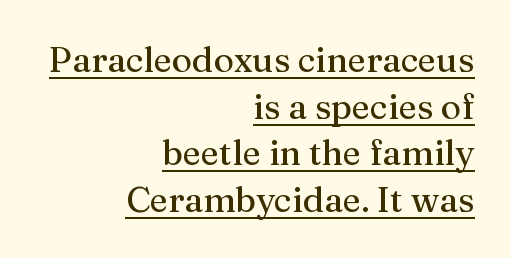
Old-style or modern, the face here clearly has serifs. The rag falls on the left side of this text block. Successive baselines arrive at the customary interval. The specimen includes a rule beneath the text block's lines. Do the characters align in a grid? No, the font is proportional.
